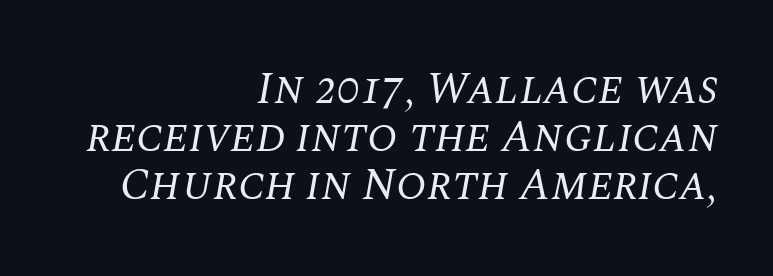
Q: Is the text bold? A: No.
Q: Is the text italic (slanted)? A: Yes, it leans right by about 10 degrees.
Q: Is the typeface a serif or a sans-serif typeface? A: Serif.
Q: Is the text underlined? A: No.
Q: How is the paragraph aligned? A: Right-aligned.
Q: Is the spacing between letters normal or unusually wide? A: Normal.
Q: Is the spacing between lines tight, normal or loose? A: Tight.
Q: Width (condensed, normal, or wide)? A: Normal.
Q: Stroke contrast? A: Medium.
Q: x-height? A: Large.
Q: Monospaced? A: No.
